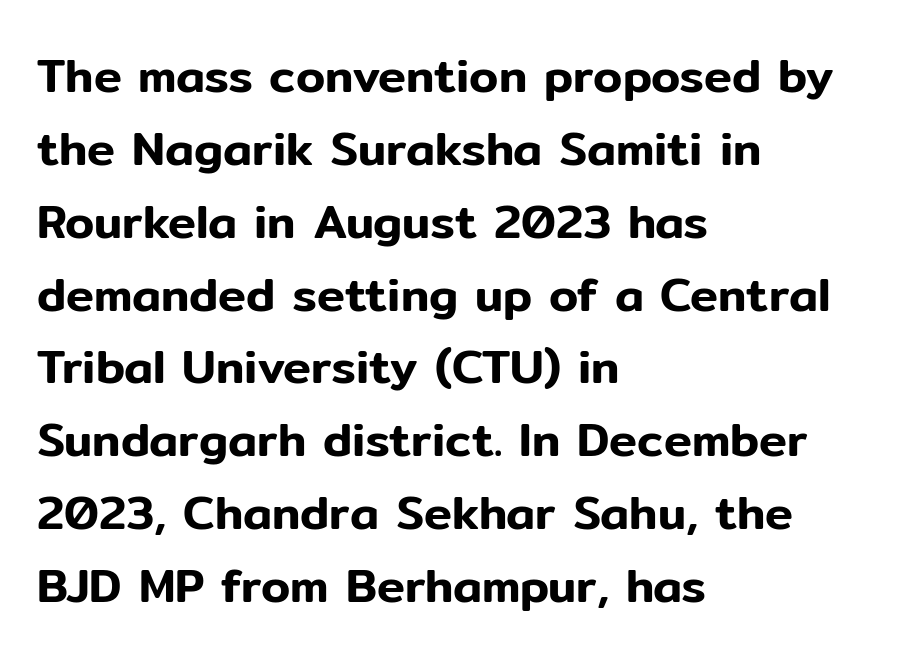
The image shows 47 px sans-serif type, upright; set left-aligned, normal line spacing (1.55x), normal letter spacing, not underlined; low stroke contrast and a medium x-height.
